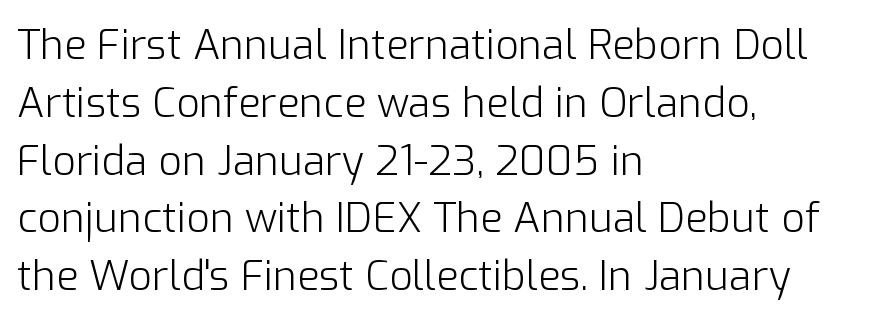
The image shows 41 px light sans-serif type, upright; set left-aligned, normal line spacing (1.41x), normal letter spacing, not underlined; low stroke contrast and a medium x-height.
